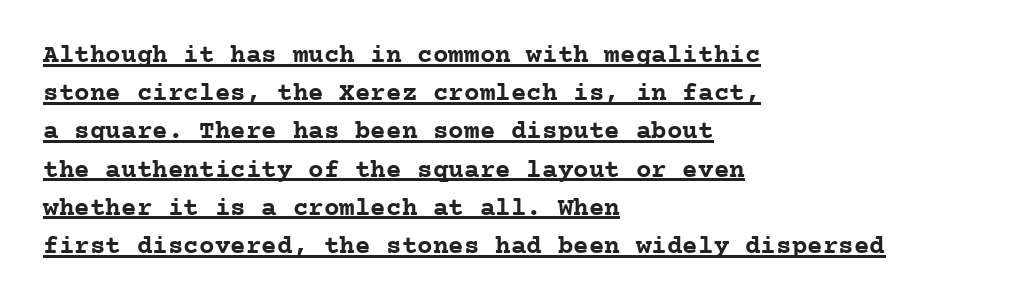
In CSS terms this would be text-align: left. The rendering uses a moderate line-height, typical for paragraphs. Standard letterfit; no display-style spreading of the glyphs. Strong, thick strokes mark this as bold type. The letters stand straight up with perfectly vertical stems.
